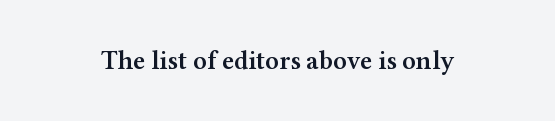
Ascenders rise straight up at ninety degrees. The typesetting leans somewhat heavy: a semibold. Observe the ordinary spacing: letters are neighbours, not strangers. Only glyphs here, with clear space below each row.
